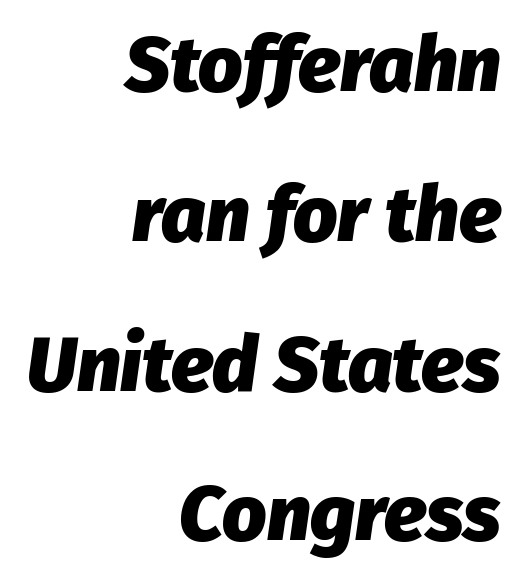
The image shows 78 px heavy type, italic (leaning right); set right-aligned, loose line spacing (1.92x), normal letter spacing, not underlined; low stroke contrast and a medium x-height.
